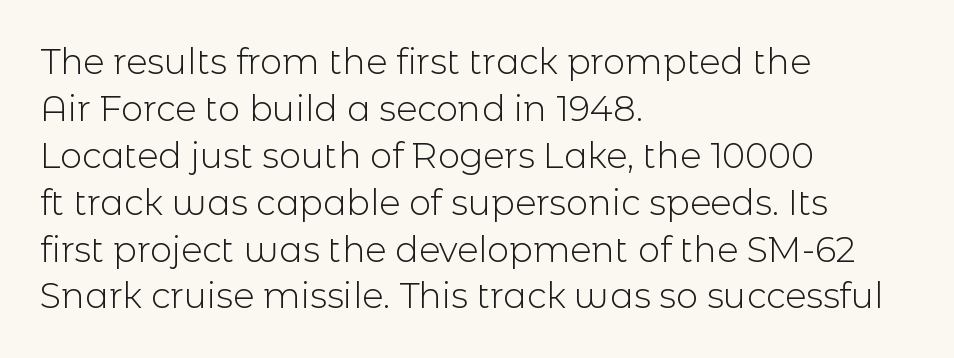
Here the designer chose a conventional face with non-uniform glyph widths. Tracking here is standard; glyphs follow each other at the usual distance. Summary of vertical rhythm: regular, with standard interline spacing. Nope, not italic — everything's standing straight.
